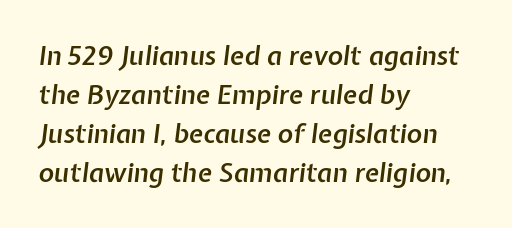
{"italic": "yes", "lean": "right", "slant_degrees": 7, "bold": "semi", "underline": "no", "align": "left", "line_spacing": "normal", "line_spacing_ratio": 1.5, "letter_spacing": "normal", "letter_spacing_em": 0.0, "glyph_px": 26}
